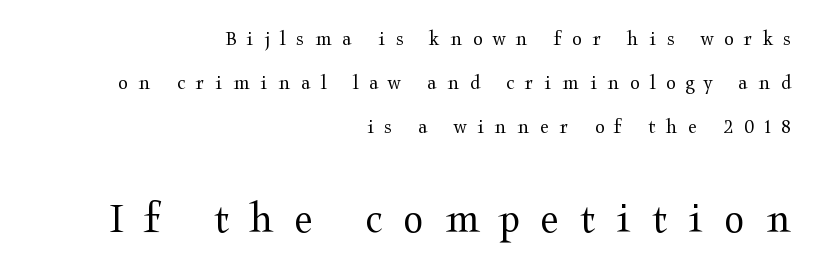
The passage shown stacks its lines with a broad gap. Visually, the bottom section dominates because its glyphs are scaled up. Is this a sans? No — the strokes have serifs. No heavy texture on the line: the type isn't bold. The letters advance in unequal steps, a hallmark of proportional type.
